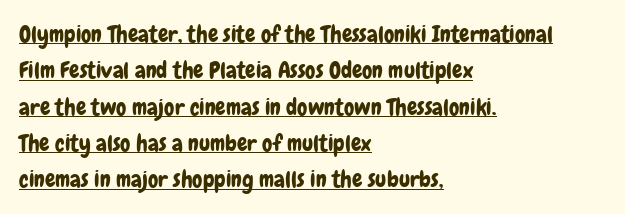
The image shows 23 px text type, upright; set left-aligned, normal line spacing (1.58x), normal letter spacing, underlined.
